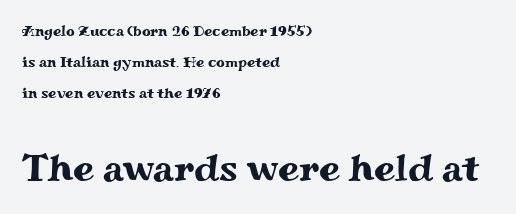
Q: Is the text italic (slanted)? A: No, it is upright.
Q: Is the typeface a serif or a sans-serif typeface? A: Serif.
Q: Is the text underlined? A: No.
Q: How is the paragraph aligned? A: Left-aligned.
Q: Is the spacing between letters normal or unusually wide? A: Normal.
Q: Is the spacing between lines tight, normal or loose? A: Loose.
Q: Which block of text is set in a larger size, the first (top) or the second (bottom)? A: The second (bottom) one.
Q: Width (condensed, normal, or wide)? A: Wide.
Q: Stroke contrast? A: Medium.
Q: x-height? A: Small.
Q: Monospaced? A: No.
